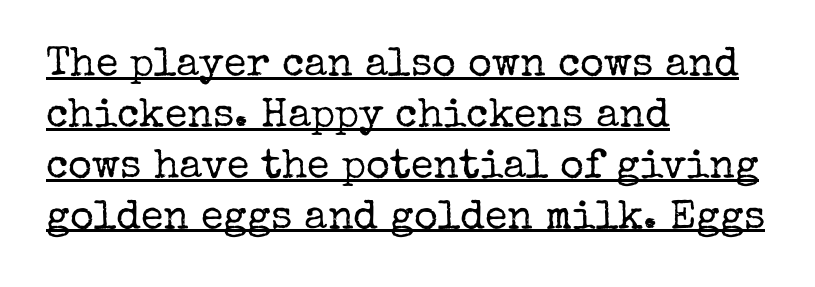
The image shows 41 px regular-weight serif type, upright; set left-aligned, line spacing 1.24x, normal letter spacing, underlined; low stroke contrast and a medium x-height.
